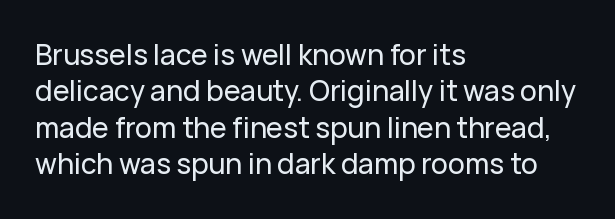
Q: Is the text italic (slanted)? A: No, it is upright.
Q: Is the typeface a serif or a sans-serif typeface? A: Sans-serif.
Q: Is the text underlined? A: No.
Q: How is the paragraph aligned? A: Left-aligned.
Q: Is the spacing between letters normal or unusually wide? A: Normal.
Q: Is the spacing between lines tight, normal or loose? A: Normal.
Q: Width (condensed, normal, or wide)? A: Normal.
Q: Stroke contrast? A: Low.
Q: x-height? A: Medium.
Q: Monospaced? A: No.
